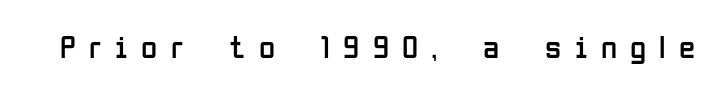
Q: Is the text bold? A: No.
Q: Is the text italic (slanted)? A: No, it is upright.
Q: Is the typeface a serif or a sans-serif typeface? A: Sans-serif.
Q: Is the text underlined? A: No.
Q: Is the spacing between letters normal or unusually wide? A: Unusually wide.
Q: Width (condensed, normal, or wide)? A: Condensed.
Q: Stroke contrast? A: Low.
Q: x-height? A: Medium.
Q: Monospaced? A: No.
